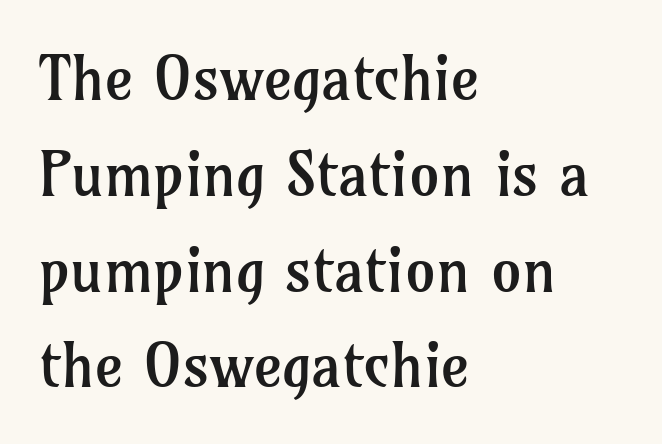
The image shows 61 px regular-weight serif type, upright; set left-aligned, normal line spacing (1.57x), normal letter spacing, not underlined; low stroke contrast and a medium x-height.
